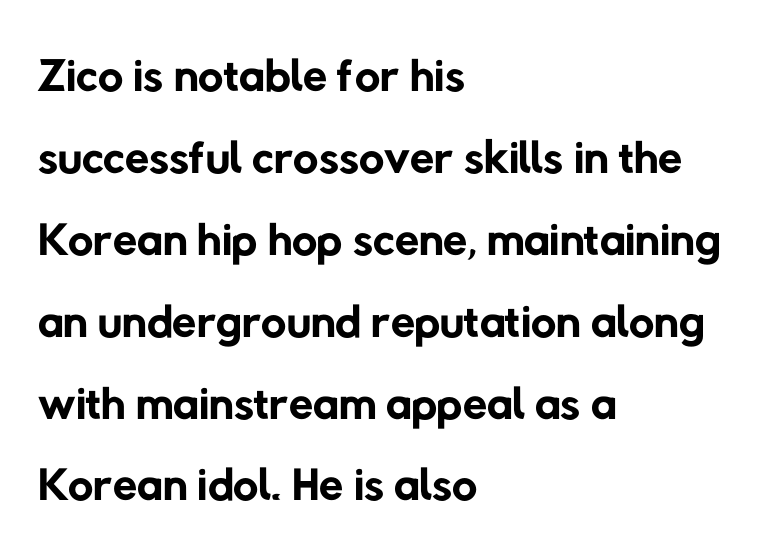
Q: Is the text bold? A: No.
Q: Is the typeface a serif or a sans-serif typeface? A: Sans-serif.
Q: Is the text underlined? A: No.
Q: How is the paragraph aligned? A: Left-aligned.
Q: Is the spacing between letters normal or unusually wide? A: Normal.
Q: Width (condensed, normal, or wide)? A: Normal.
Q: Stroke contrast? A: Low.
Q: x-height? A: Medium.
Q: Monospaced? A: No.
